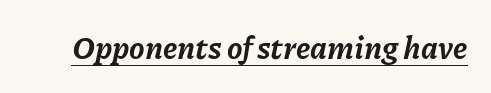
A typesetter would call this proportional, since set widths differ per character. The typography opts for an oblique posture over an upright one. Emphasis by weight is at full strength: bold. Each line of the rendering has a horizontal stroke beneath the glyphs. Nothing unusual about the tracking: characters are spaced as the font intends.
